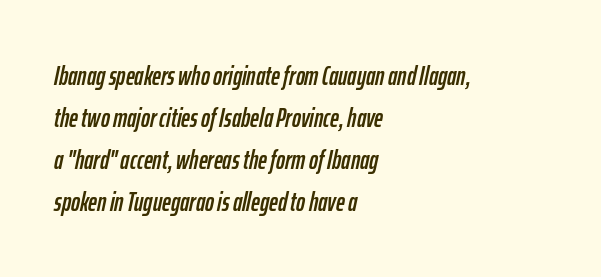
Q: Is the text italic (slanted)? A: Yes, it leans right by about 12 degrees.
Q: Is the text underlined? A: No.
Q: How is the paragraph aligned? A: Left-aligned.
Q: Is the spacing between letters normal or unusually wide? A: Normal.
Q: Is the spacing between lines tight, normal or loose? A: Normal.
